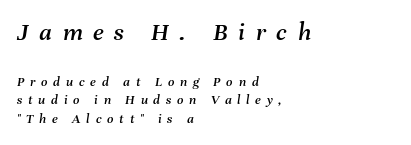
{"italic": "yes", "lean": "right", "slant_degrees": 8, "underline": "no", "align": "left", "line_spacing": "normal", "line_spacing_ratio": 1.34, "letter_spacing": "wide", "letter_spacing_em": 0.41, "larger_block": "first", "size_ratio": 1.86, "glyph_px": 26}
